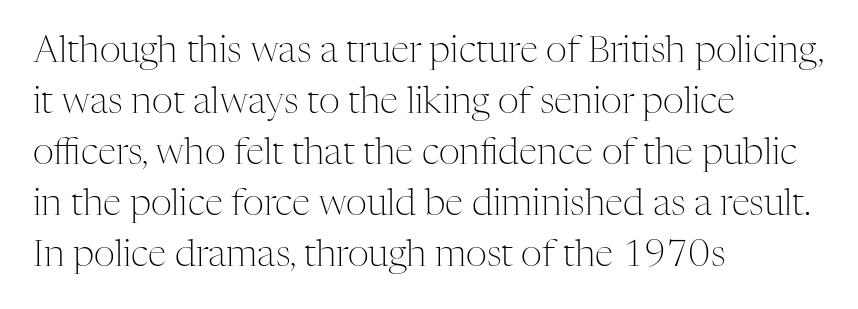
Stroke terminals: seriffed. The string is rendered with underlining switched off. A typesetter would call this zero additional tracking. Counters stay open thanks to moderate or lighter strokes. This block has exactly the height ordinary leading produces. The lettering stays uniformly vertical, giving the passage a roman look.
